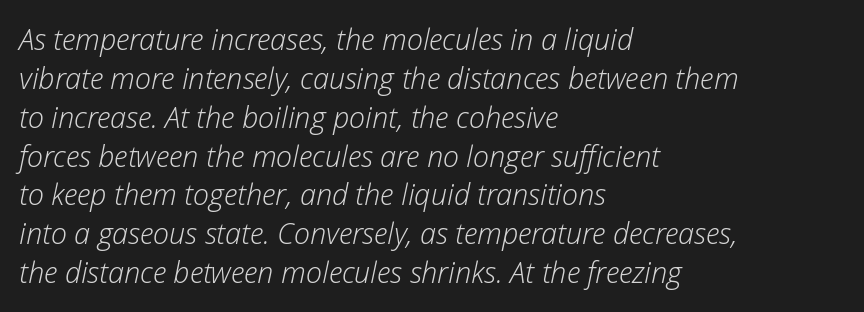
Q: Is the text bold? A: No.
Q: Is the text italic (slanted)? A: Yes, it leans right by about 12 degrees.
Q: Is the text underlined? A: No.
Q: How is the paragraph aligned? A: Left-aligned.
Q: Is the spacing between letters normal or unusually wide? A: Normal.
Q: Is the spacing between lines tight, normal or loose? A: Normal.
Q: Width (condensed, normal, or wide)? A: Normal.
Q: Stroke contrast? A: Low.
Q: x-height? A: Medium.
Q: Monospaced? A: No.
